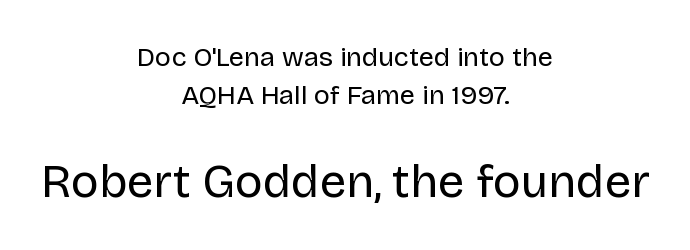
The image shows 47 px regular-weight sans-serif type, upright; set centered, normal line spacing (1.39x), normal letter spacing, not underlined; the second (bottom) block is 1.74x larger; low stroke contrast and a large x-height.
